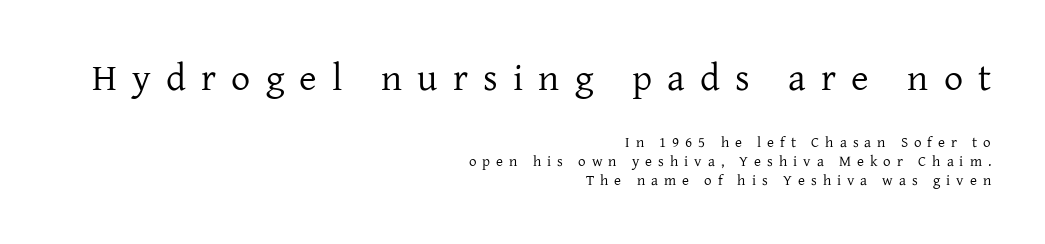
Note the varied advance widths — an 'i' is clearly narrower than an 'm'. This sample keeps an unexceptional amount of space between lines. A student would notice the top passage is typeset larger than what follows. The typesetting does not lean heavy: it is not bold.
